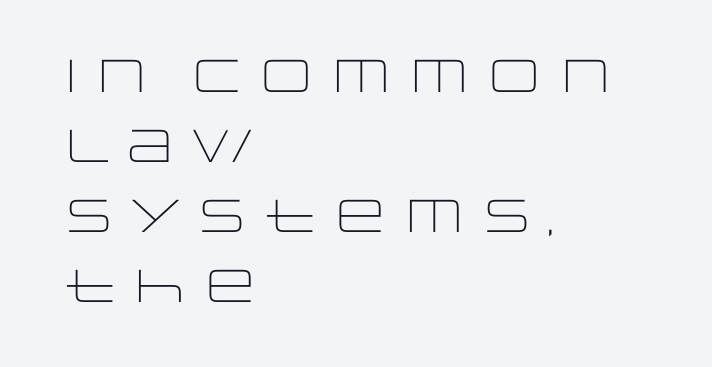
Weight: regular or lighter. One-word summary of the alignment: left. Default kerning and tracking; the words read as compact shapes. Vertical strokes here are truly vertical. Vertically, the passage feels balanced, rows spaced as you'd expect.
